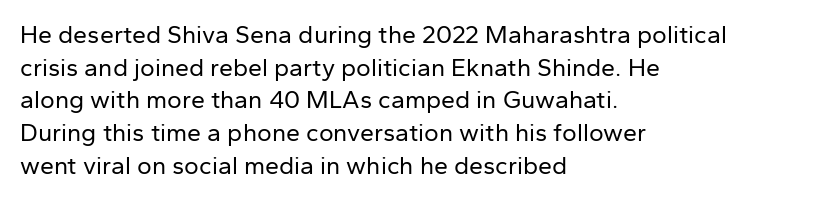
The image shows 25 px text type, upright; set left-aligned, normal line spacing (1.31x), normal letter spacing, not underlined.
